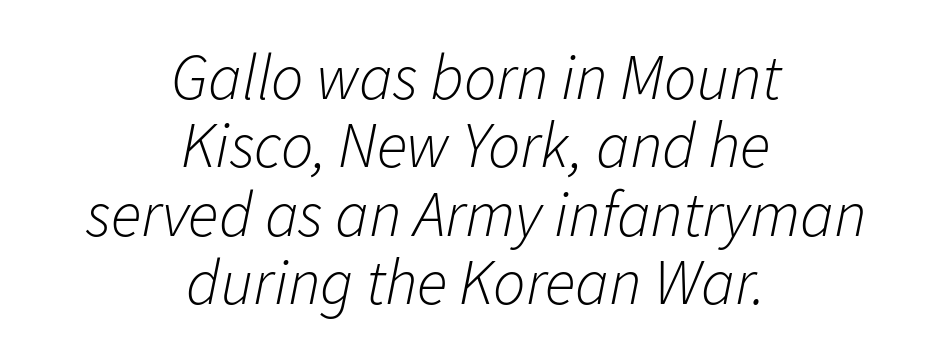
{"italic": "yes", "lean": "right", "slant_degrees": 11, "bold": "no", "weight": "light", "width": "normal", "stroke_contrast": "low", "x_height": "medium", "monospaced": "no", "underline": "no", "align": "center", "line_spacing": "tight", "line_spacing_ratio": 1.07, "letter_spacing": "normal", "letter_spacing_em": 0.0, "glyph_px": 64}
